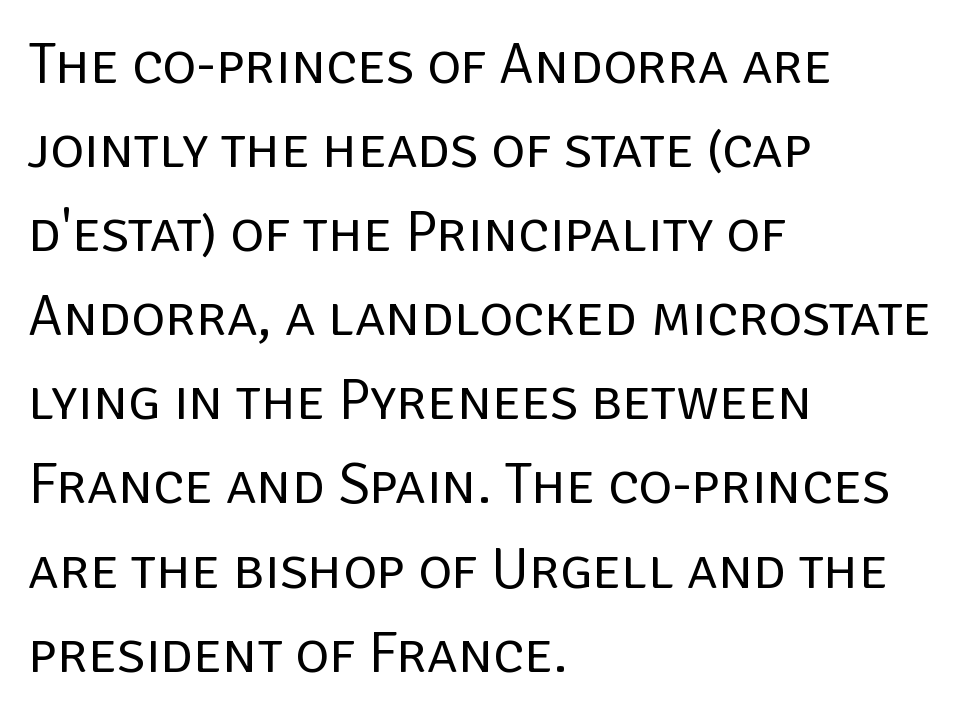
Q: Is the text bold? A: No.
Q: Is the text italic (slanted)? A: No, it is upright.
Q: Is the typeface a serif or a sans-serif typeface? A: Sans-serif.
Q: Is the text underlined? A: No.
Q: How is the paragraph aligned? A: Left-aligned.
Q: Is the spacing between letters normal or unusually wide? A: Normal.
Q: Is the spacing between lines tight, normal or loose? A: Normal.
Q: Width (condensed, normal, or wide)? A: Normal.
Q: Stroke contrast? A: Low.
Q: x-height? A: Large.
Q: Monospaced? A: No.
